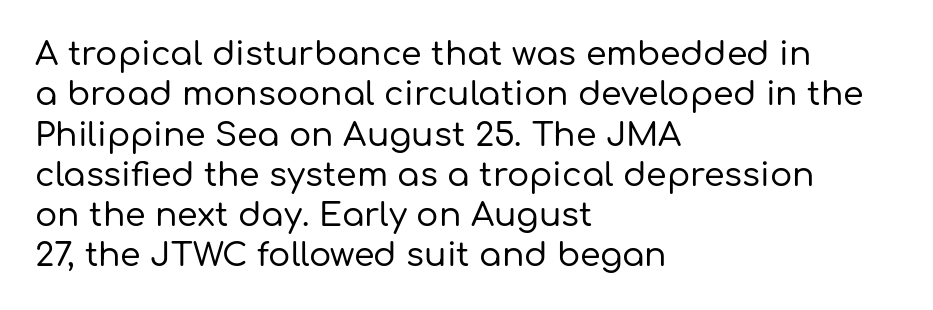
{"serif": "no", "italic": "no", "width": "normal", "stroke_contrast": "low", "x_height": "medium", "monospaced": "no", "underline": "no", "align": "left", "line_spacing_ratio": 1.22, "letter_spacing": "normal", "letter_spacing_em": 0.0, "glyph_px": 33}
